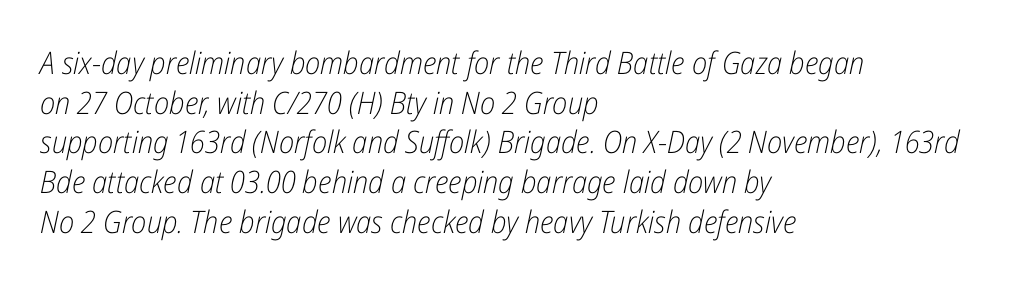
Compared with ordinary roman type, these characters are visibly tilted. The letters sit at their default tracking, neither squeezed nor spread. The line-height multiplier appears to be the usual default. No extra ink here — the face is not bold.
